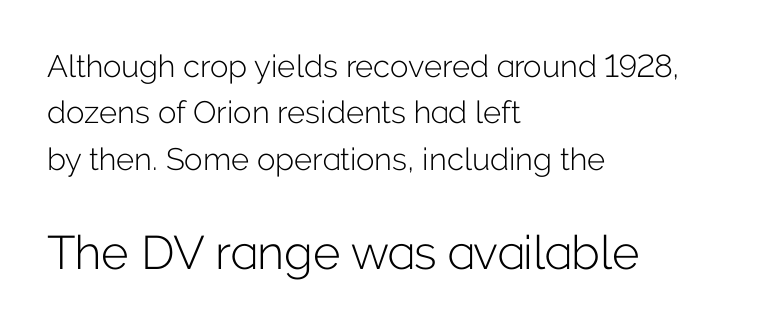
Q: Is the text bold? A: No.
Q: Is the text italic (slanted)? A: No, it is upright.
Q: Is the typeface a serif or a sans-serif typeface? A: Sans-serif.
Q: Is the text underlined? A: No.
Q: How is the paragraph aligned? A: Left-aligned.
Q: Is the spacing between letters normal or unusually wide? A: Normal.
Q: Is the spacing between lines tight, normal or loose? A: Normal.
Q: Which block of text is set in a larger size, the first (top) or the second (bottom)? A: The second (bottom) one.
Q: Width (condensed, normal, or wide)? A: Normal.
Q: Stroke contrast? A: Low.
Q: x-height? A: Medium.
Q: Monospaced? A: No.
